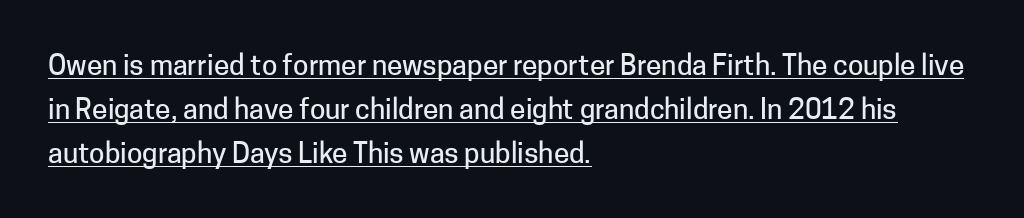
Compared with a centered layout, this one pins lines to the left instead. Notice how the stems are strictly vertical — no italics here. Grotesque or geometric, the face here clearly has no serifs. Each line of the rendering has a horizontal stroke beneath the glyphs. Proportional: the letters do not fall into vertical columns. The designer left line spacing at the default.
